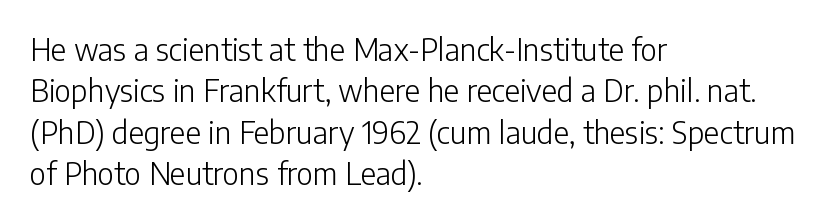
This rendering employs a face without finishing strokes, i.e., a sans-serif. Anything drawn beneath the words? Only blank space. Which margin do the lines hug? The left one — the right edge is uneven. This sample keeps an unexceptional amount of space between lines. Do the characters align in a grid? No, the font is proportional.
